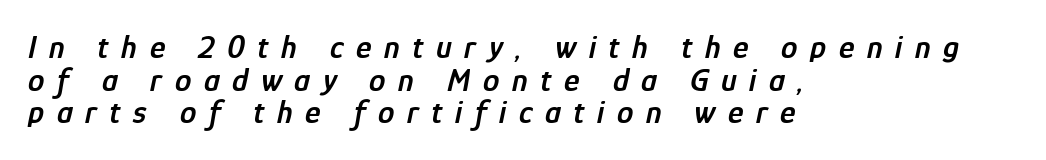
{"italic": "yes", "lean": "right", "slant_degrees": 12, "bold": "semi", "weight": "semibold", "width": "condensed", "stroke_contrast": "low", "x_height": "medium", "monospaced": "no", "underline": "no", "align": "left", "line_spacing": "tight", "line_spacing_ratio": 0.99, "letter_spacing": "wide", "letter_spacing_em": 0.38, "glyph_px": 33}
